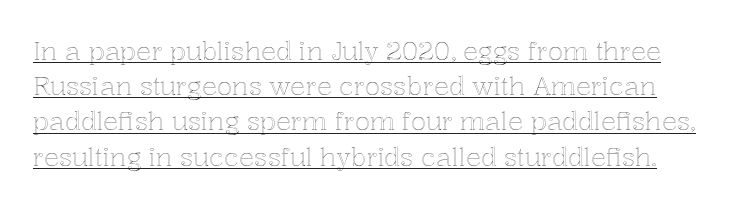
Q: Is the text italic (slanted)? A: No, it is upright.
Q: Is the text underlined? A: Yes.
Q: Is the spacing between letters normal or unusually wide? A: Normal.
Q: Is the spacing between lines tight, normal or loose? A: Normal.
